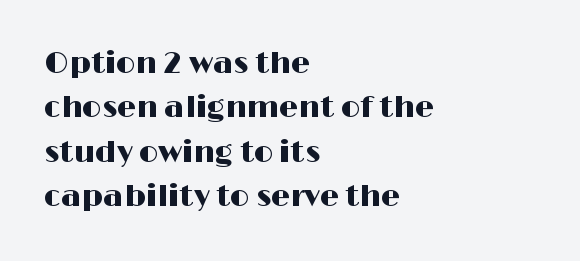
The image shows 30 px wide sans-serif type, upright; set left-aligned, normal line spacing (1.48x), normal letter spacing, not underlined; high stroke contrast and a medium x-height.
